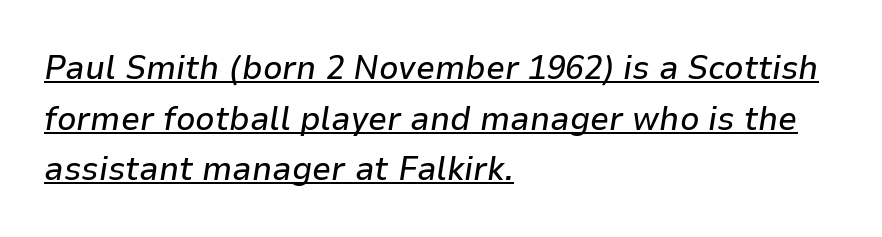
{"italic": "yes", "lean": "right", "slant_degrees": 9, "width": "normal", "stroke_contrast": "low", "x_height": "medium", "monospaced": "no", "underline": "yes", "align": "left", "line_spacing": "normal", "line_spacing_ratio": 1.49, "letter_spacing": "normal", "letter_spacing_em": 0.0, "glyph_px": 34}
